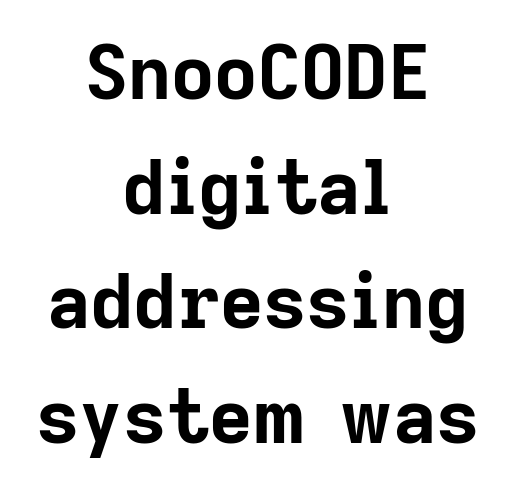
The image shows 75 px bold sans-serif type, upright; set centered, normal line spacing (1.53x), normal letter spacing, not underlined; low stroke contrast and a medium x-height.
